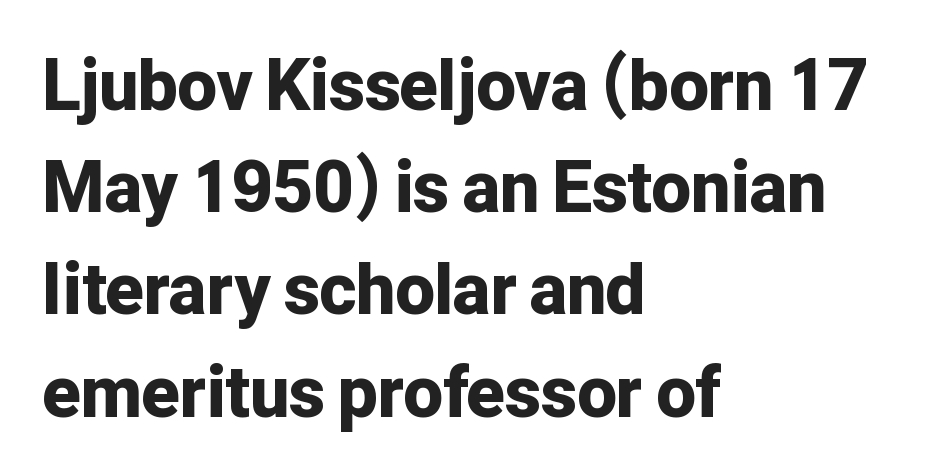
The image shows 70 px bold sans-serif type, upright; set left-aligned, normal line spacing (1.46x), normal letter spacing, not underlined; low stroke contrast and a medium x-height.
